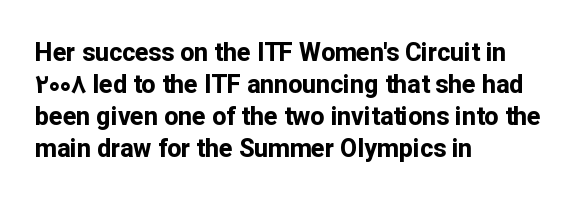
Q: Is the text bold? A: Yes.
Q: Is the text italic (slanted)? A: No, it is upright.
Q: Is the text underlined? A: No.
Q: How is the paragraph aligned? A: Left-aligned.
Q: Is the spacing between letters normal or unusually wide? A: Normal.
Q: Is the spacing between lines tight, normal or loose? A: Normal.
